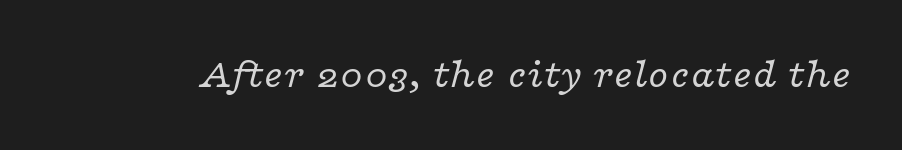
Type without underlining. The gaps between neighbouring characters are ordinary and unremarkable. Heft: none added — not bold. Emphasis-style slanted type is in use.
